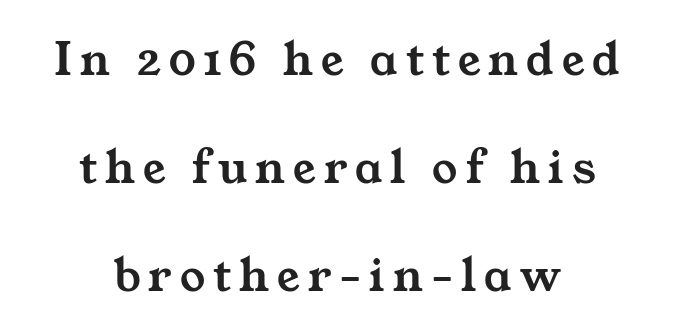
The image shows 50 px wide serif type; set centered, loose line spacing (2.16x), not underlined; medium stroke contrast and a medium x-height.
